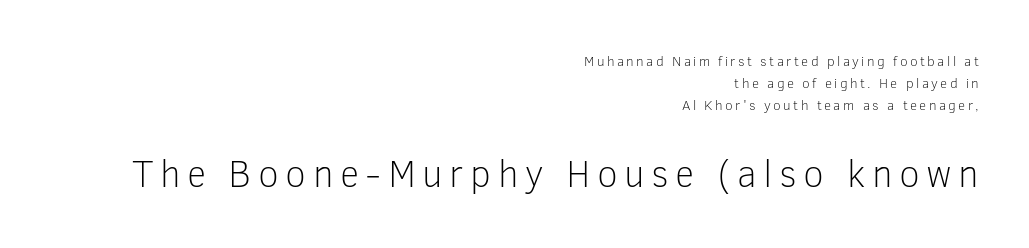
{"serif": "no", "italic": "no", "bold": "no", "weight": "light", "width": "normal", "stroke_contrast": "low", "x_height": "medium", "monospaced": "no", "underline": "no", "align": "right", "line_spacing": "normal", "line_spacing_ratio": 1.56, "larger_block": "second", "size_ratio": 2.71, "glyph_px": 38}
